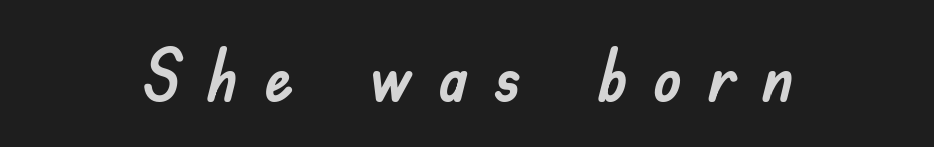
Q: Is the text italic (slanted)? A: Yes.
Q: Is the typeface a serif or a sans-serif typeface? A: Sans-serif.
Q: Is the text underlined? A: No.
Q: How is the paragraph aligned? A: Centered.
Q: Is the spacing between letters normal or unusually wide? A: Unusually wide.
Q: Width (condensed, normal, or wide)? A: Normal.
Q: Stroke contrast? A: Low.
Q: x-height? A: Small.
Q: Monospaced? A: No.
